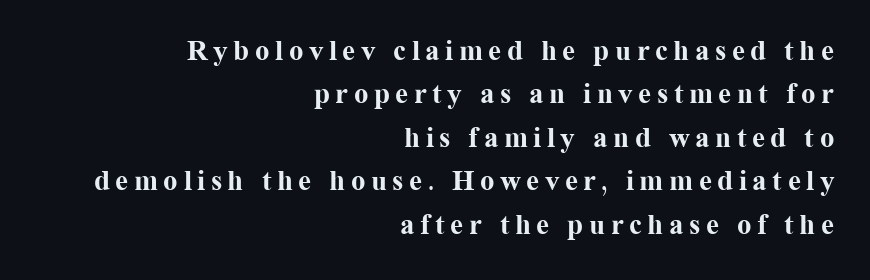
{"serif": "yes", "italic": "no", "bold": "yes", "weight": "bold", "width": "normal", "stroke_contrast": "medium", "x_height": "medium", "monospaced": "no", "underline": "no", "align": "right", "line_spacing": "normal", "line_spacing_ratio": 1.5, "glyph_px": 29}
